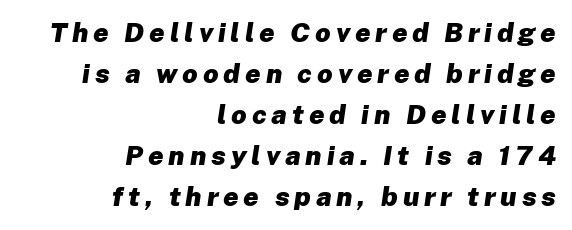
Rows of type keep a routine distance in the vertical direction. Quick note: underline off. These lines stack with their right ends in a neat column. You can tell it's italic because the verticals aren't actually vertical.
